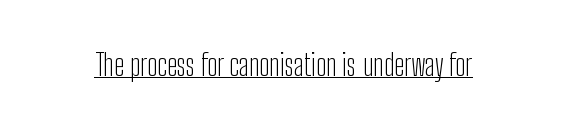
Q: Is the text bold? A: No.
Q: Is the text italic (slanted)? A: No, it is upright.
Q: Is the typeface a serif or a sans-serif typeface? A: Sans-serif.
Q: Is the text underlined? A: Yes.
Q: Is the spacing between letters normal or unusually wide? A: Normal.
Q: Width (condensed, normal, or wide)? A: Condensed.
Q: Stroke contrast? A: Low.
Q: x-height? A: Medium.
Q: Monospaced? A: No.
